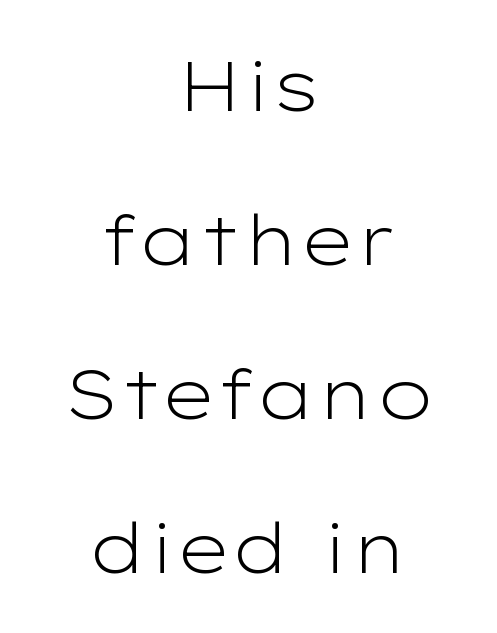
{"serif": "no", "italic": "no", "bold": "no", "weight": "light", "width": "wide", "stroke_contrast": "low", "x_height": "medium", "monospaced": "no", "underline": "no", "align": "center", "line_spacing": "loose", "line_spacing_ratio": 2.23, "letter_spacing": "normal", "letter_spacing_em": 0.0, "glyph_px": 69}
